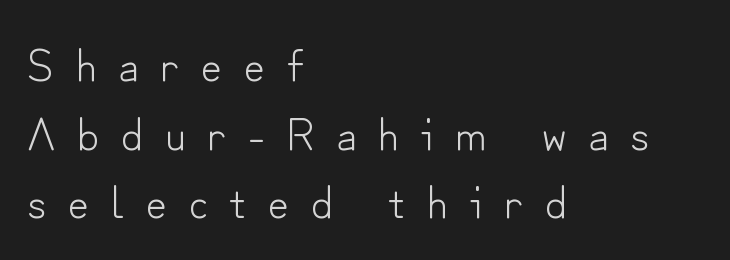
Is this a sans? Yes — the strokes have no serifs. Italic: no, the glyphs are upright roman. Type without underlining. The setting favours the left margin, as ordinary paragraphs usually do. Vertical stems look standard width or narrower in stroke.
